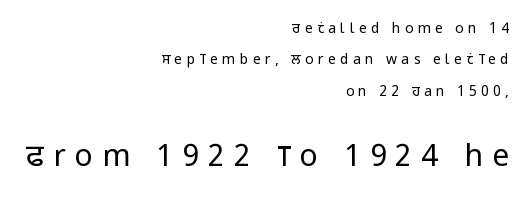
{"serif": "no", "italic": "no", "bold": "no", "weight": "regular", "width": "condensed", "stroke_contrast": "low", "x_height": "large", "monospaced": "no", "underline": "no", "align": "right", "line_spacing": "loose", "line_spacing_ratio": 2.25, "letter_spacing": "wide", "letter_spacing_em": 0.31, "larger_block": "second", "size_ratio": 2.14, "glyph_px": 30}
